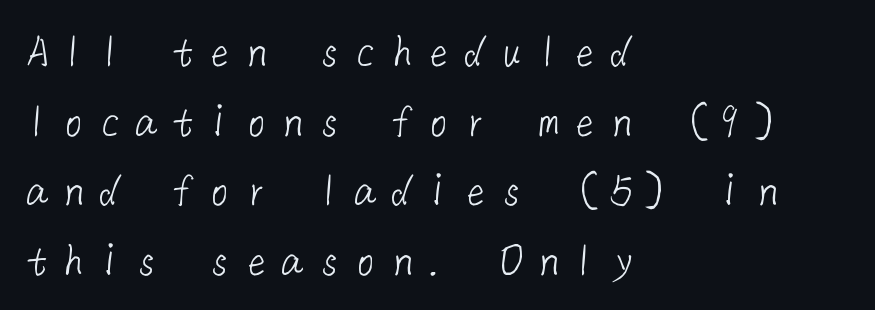
{"serif": "no", "bold": "no", "weight": "light", "width": "normal", "stroke_contrast": "low", "x_height": "medium", "underline": "no", "align": "left", "line_spacing": "normal", "line_spacing_ratio": 1.45, "letter_spacing": "wide", "letter_spacing_em": 0.26, "glyph_px": 48}
